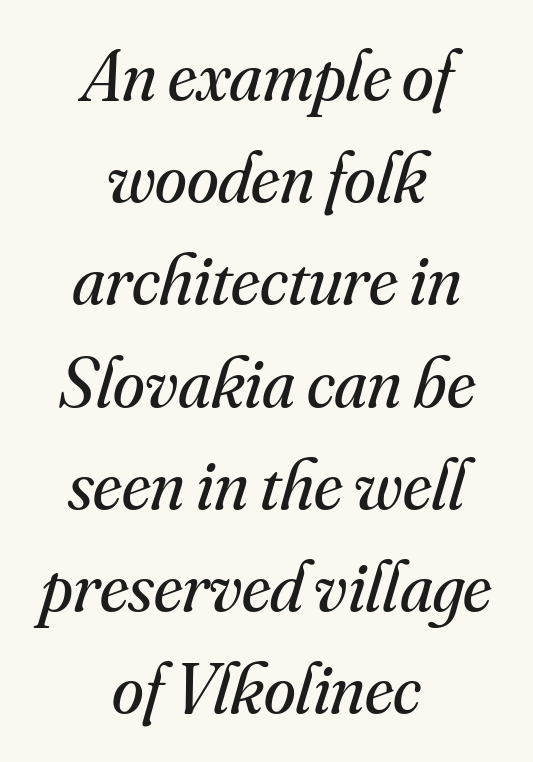
{"serif": "yes", "italic": "yes", "lean": "right", "slant_degrees": 16, "bold": "no", "weight": "regular", "width": "normal", "stroke_contrast": "medium", "x_height": "small", "monospaced": "no", "underline": "no", "align": "center", "line_spacing": "normal", "line_spacing_ratio": 1.42, "letter_spacing": "normal", "letter_spacing_em": 0.0, "glyph_px": 72}
